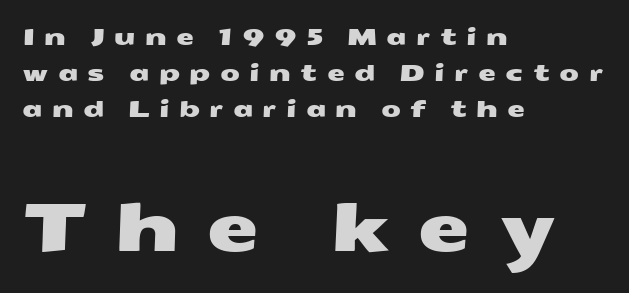
The image shows 68 px wide sans-serif type; set left-aligned, normal line spacing (1.56x), unusually wide letter spacing (+0.4 em), not underlined; the second (bottom) block is 2.96x larger; medium stroke contrast and a medium x-height.
